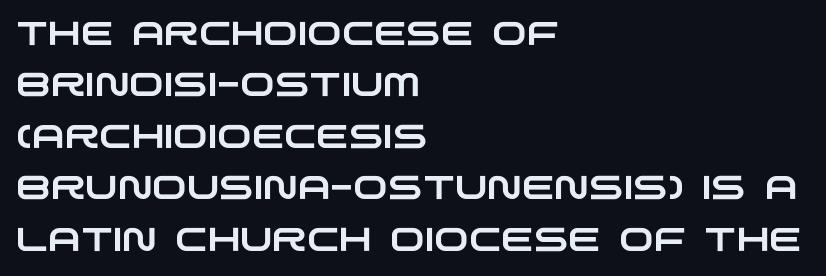
{"serif": "no", "width": "wide", "stroke_contrast": "low", "x_height": "large", "monospaced": "no", "underline": "no", "align": "left", "line_spacing": "normal", "line_spacing_ratio": 1.56, "letter_spacing": "normal", "letter_spacing_em": 0.0, "glyph_px": 33}
